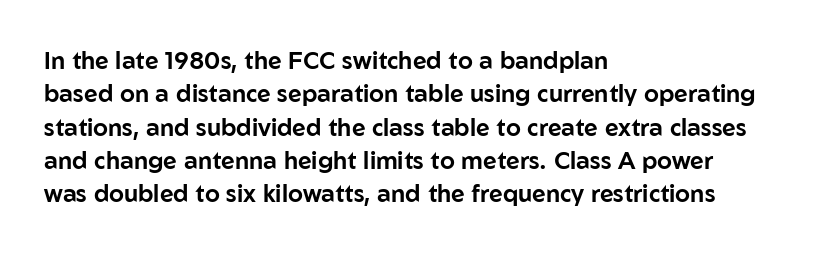
Q: Is the text italic (slanted)? A: No, it is upright.
Q: Is the text underlined? A: No.
Q: How is the paragraph aligned? A: Left-aligned.
Q: Is the spacing between letters normal or unusually wide? A: Normal.
Q: Is the spacing between lines tight, normal or loose? A: Normal.
